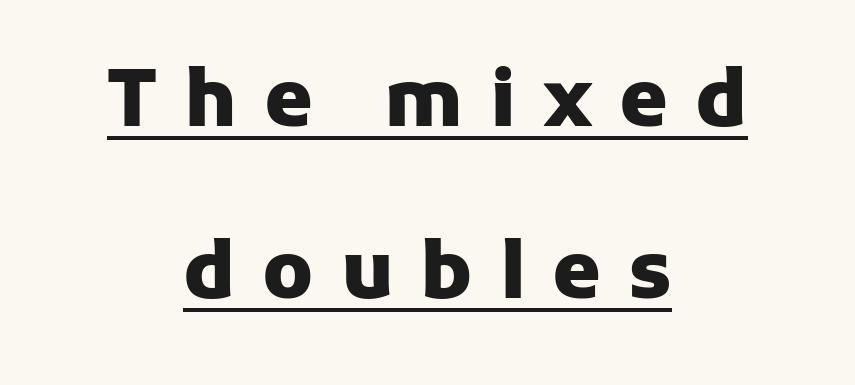
{"serif": "no", "italic": "no", "bold": "yes", "weight": "heavy", "width": "normal", "stroke_contrast": "low", "x_height": "medium", "monospaced": "no", "underline": "yes", "align": "center", "line_spacing": "loose", "line_spacing_ratio": 2.2, "letter_spacing": "wide", "letter_spacing_em": 0.34, "glyph_px": 78}
